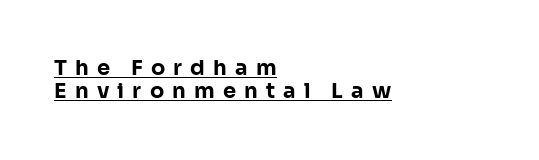
Q: Is the text bold? A: Yes.
Q: Is the text italic (slanted)? A: No, it is upright.
Q: Is the text underlined? A: Yes.
Q: How is the paragraph aligned? A: Left-aligned.
Q: Is the spacing between letters normal or unusually wide? A: Unusually wide.
Q: Is the spacing between lines tight, normal or loose? A: Tight.
